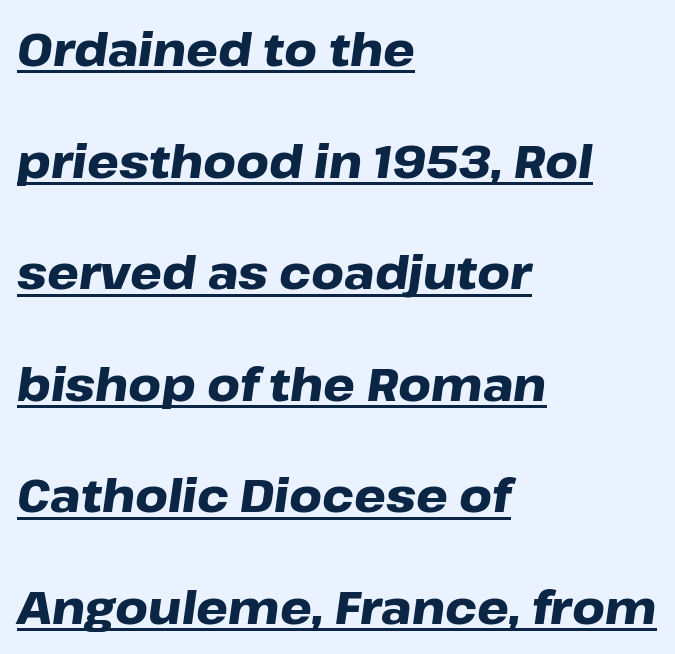
{"italic": "yes", "lean": "right", "slant_degrees": 8, "bold": "yes", "weight": "heavy", "width": "wide", "stroke_contrast": "low", "x_height": "medium", "monospaced": "no", "underline": "yes", "align": "left", "line_spacing": "loose", "line_spacing_ratio": 2.48, "letter_spacing": "normal", "letter_spacing_em": 0.0, "glyph_px": 45}
